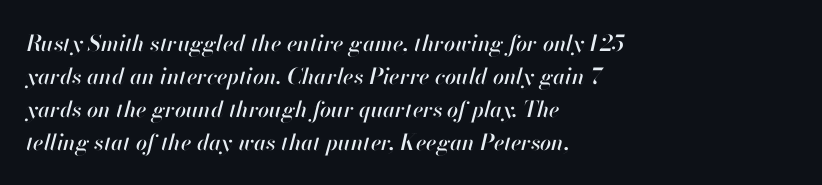
{"italic": "yes", "lean": "right", "slant_degrees": 13, "underline": "no", "align": "left", "line_spacing": "normal", "line_spacing_ratio": 1.5, "letter_spacing": "normal", "letter_spacing_em": 0.0, "glyph_px": 22}
